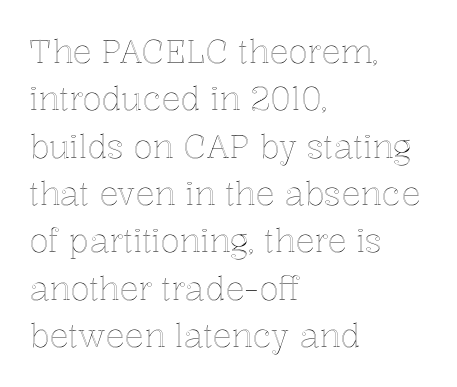
Any mark beneath the type? The region is blank. You can tell it's not italic because the verticals are truly vertical. Between one letter and the next there's only the usual sliver of space. A typesetter would call this leading conventional body-copy spacing. Notice how the passage keeps a crisp vertical edge on the left only. Looks like regular typesetting: each glyph gets only the width it needs.
